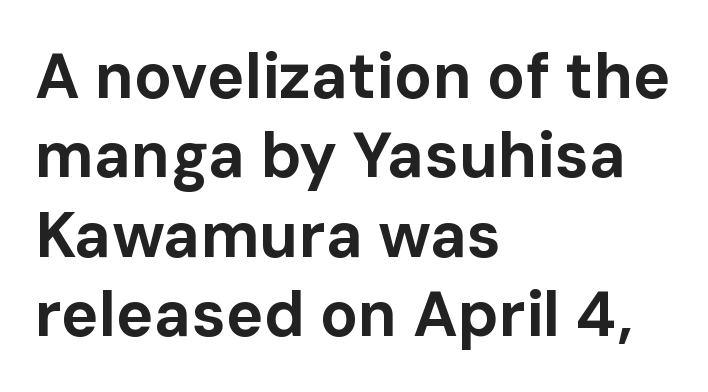
Q: Is the text bold? A: Yes.
Q: Is the text italic (slanted)? A: No, it is upright.
Q: Is the typeface a serif or a sans-serif typeface? A: Sans-serif.
Q: Is the text underlined? A: No.
Q: How is the paragraph aligned? A: Left-aligned.
Q: Is the spacing between letters normal or unusually wide? A: Normal.
Q: Is the spacing between lines tight, normal or loose? A: Normal.
Q: Width (condensed, normal, or wide)? A: Normal.
Q: Stroke contrast? A: Low.
Q: x-height? A: Medium.
Q: Monospaced? A: No.
